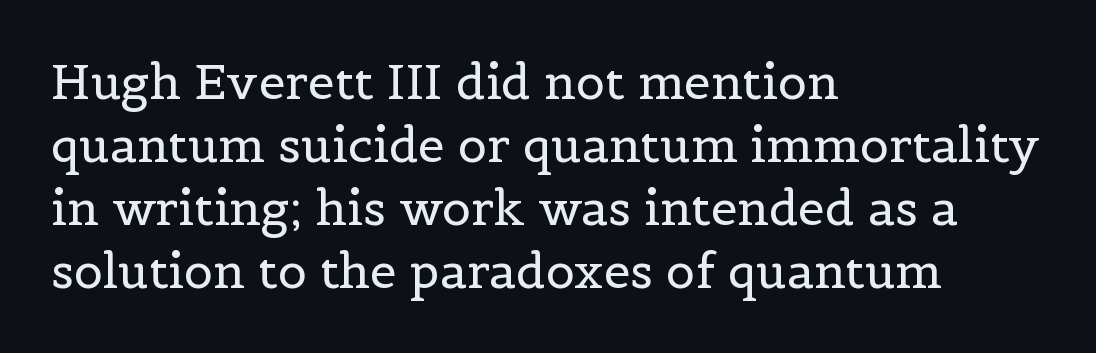
Q: Is the text bold? A: No.
Q: Is the text italic (slanted)? A: No, it is upright.
Q: Is the typeface a serif or a sans-serif typeface? A: Serif.
Q: Is the text underlined? A: No.
Q: How is the paragraph aligned? A: Left-aligned.
Q: Is the spacing between letters normal or unusually wide? A: Normal.
Q: Is the spacing between lines tight, normal or loose? A: Normal.
Q: Width (condensed, normal, or wide)? A: Normal.
Q: x-height? A: Medium.
Q: Monospaced? A: No.
